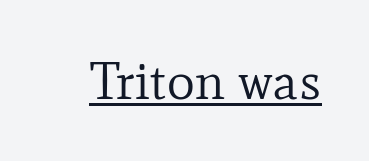
Q: Is the text bold? A: No.
Q: Is the text italic (slanted)? A: No, it is upright.
Q: Is the typeface a serif or a sans-serif typeface? A: Serif.
Q: Is the text underlined? A: Yes.
Q: Is the spacing between letters normal or unusually wide? A: Normal.
Q: Width (condensed, normal, or wide)? A: Normal.
Q: Stroke contrast? A: Low.
Q: x-height? A: Small.
Q: Monospaced? A: No.
